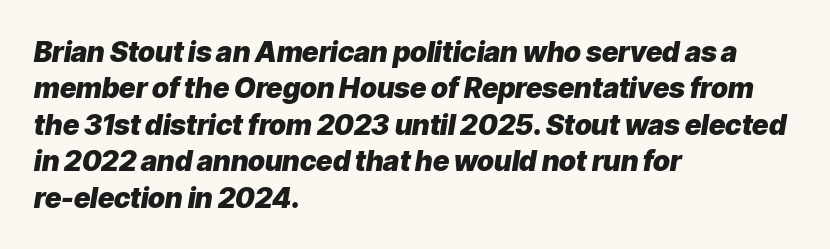
Q: Is the text bold? A: Yes.
Q: Is the text italic (slanted)? A: Yes, it leans right by about 9 degrees.
Q: Is the text underlined? A: No.
Q: How is the paragraph aligned? A: Left-aligned.
Q: Is the spacing between letters normal or unusually wide? A: Normal.
Q: Is the spacing between lines tight, normal or loose? A: Normal.
Q: Width (condensed, normal, or wide)? A: Normal.
Q: Stroke contrast? A: Low.
Q: x-height? A: Medium.
Q: Monospaced? A: No.
